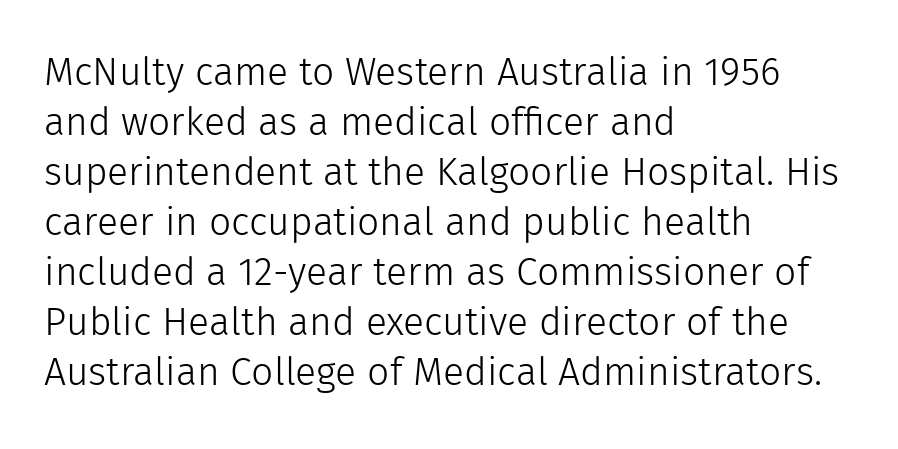
The image shows 39 px light sans-serif type, upright; set left-aligned, normal line spacing (1.28x), normal letter spacing, not underlined; a medium x-height.
